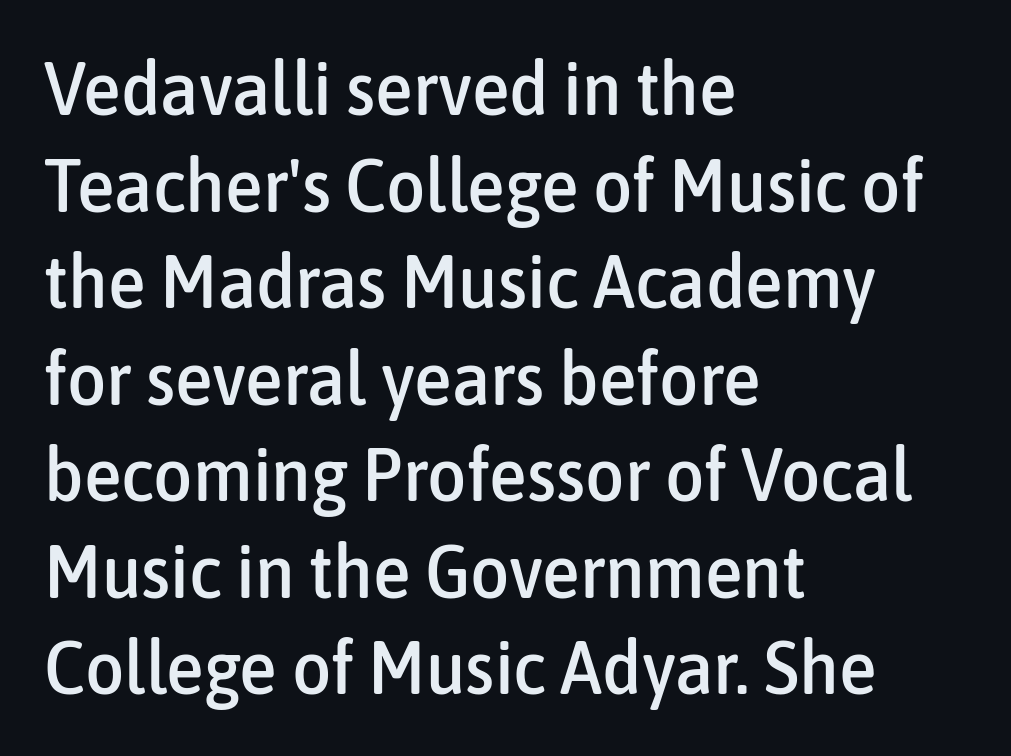
Q: Is the text italic (slanted)? A: No, it is upright.
Q: Is the typeface a serif or a sans-serif typeface? A: Sans-serif.
Q: Is the text underlined? A: No.
Q: How is the paragraph aligned? A: Left-aligned.
Q: Is the spacing between letters normal or unusually wide? A: Normal.
Q: Is the spacing between lines tight, normal or loose? A: Normal.
Q: Width (condensed, normal, or wide)? A: Condensed.
Q: Stroke contrast? A: Low.
Q: x-height? A: Medium.
Q: Monospaced? A: No.
